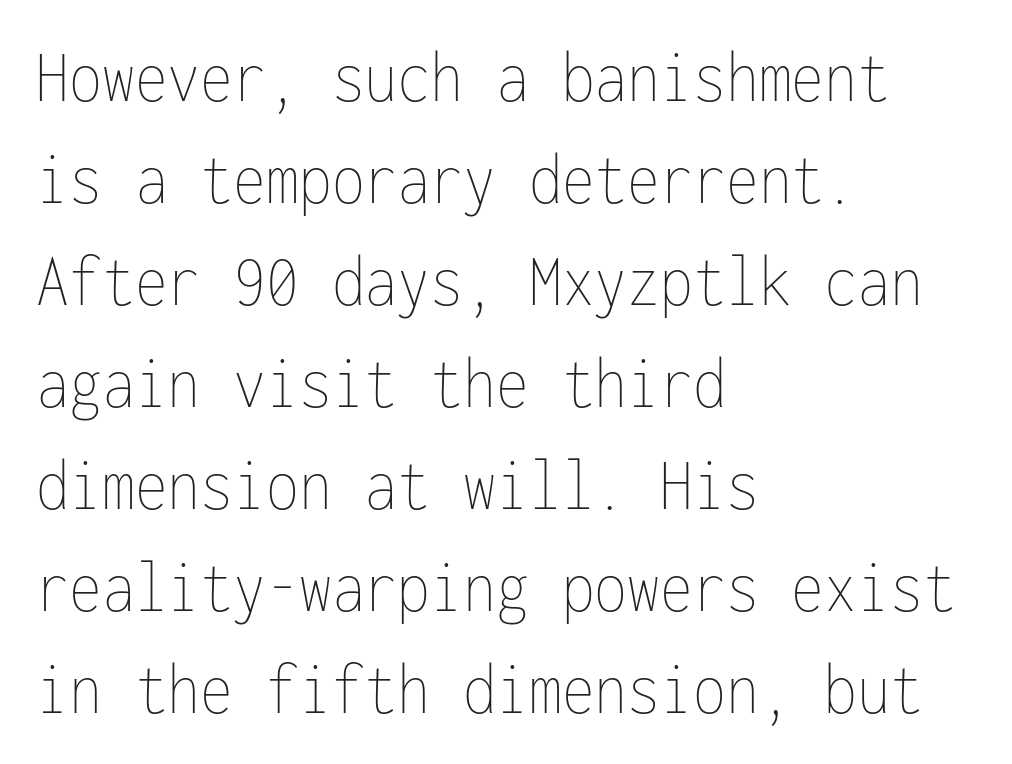
{"italic": "no", "bold": "no", "weight": "thin", "width": "condensed", "stroke_contrast": "low", "x_height": "medium", "monospaced": "yes", "underline": "no", "align": "left", "line_spacing": "normal", "line_spacing_ratio": 1.36, "letter_spacing": "normal", "letter_spacing_em": 0.0, "glyph_px": 75}
